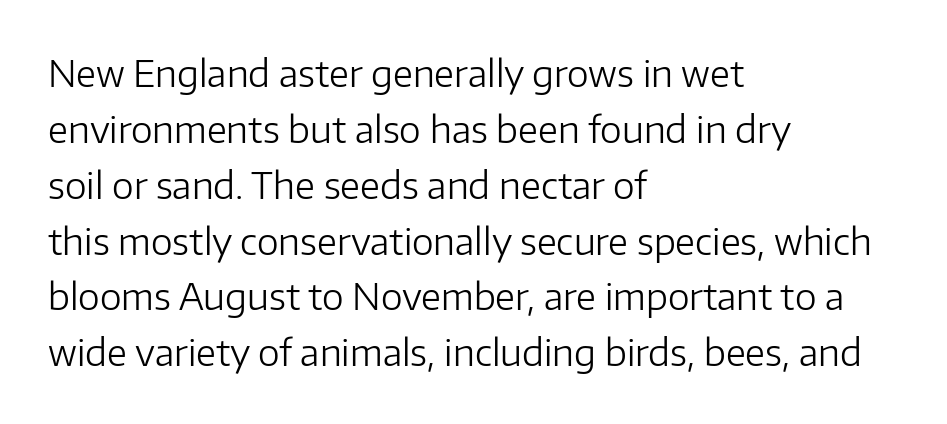
Q: Is the text bold? A: No.
Q: Is the text italic (slanted)? A: No, it is upright.
Q: Is the typeface a serif or a sans-serif typeface? A: Sans-serif.
Q: Is the text underlined? A: No.
Q: How is the paragraph aligned? A: Left-aligned.
Q: Is the spacing between letters normal or unusually wide? A: Normal.
Q: Is the spacing between lines tight, normal or loose? A: Normal.
Q: Width (condensed, normal, or wide)? A: Normal.
Q: Stroke contrast? A: Low.
Q: x-height? A: Medium.
Q: Monospaced? A: No.
